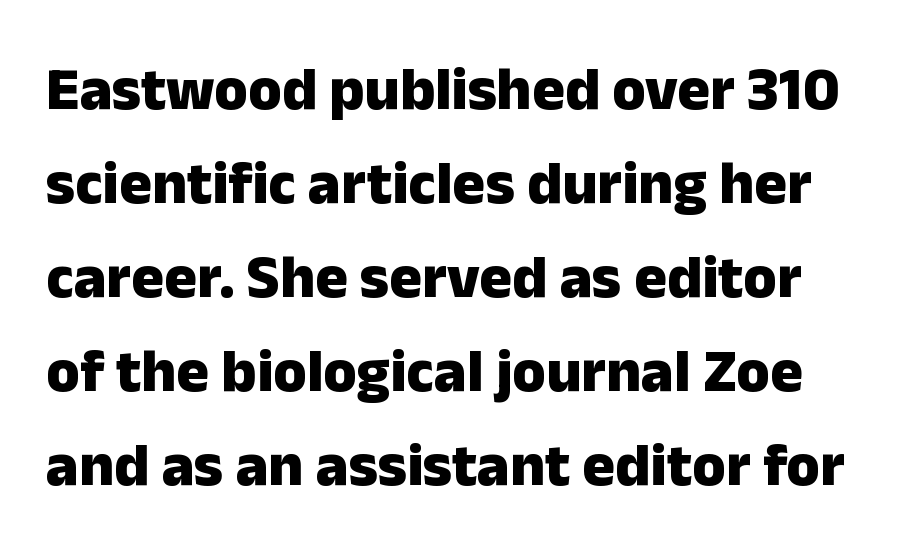
The image shows 61 px heavy sans-serif type, upright; set normal line spacing (1.54x), normal letter spacing, not underlined; low stroke contrast and a medium x-height.
